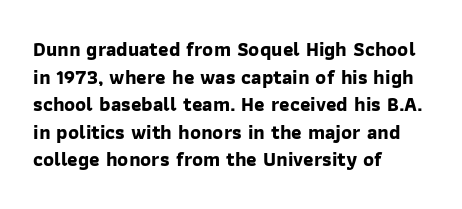
The image shows 20 px bold type; set left-aligned, normal line spacing (1.38x), normal letter spacing, not underlined.
